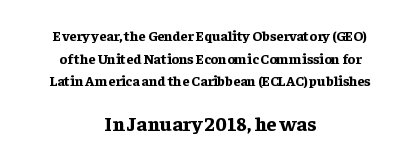
{"italic": "no", "bold": "yes", "underline": "no", "align": "center", "line_spacing": "normal", "line_spacing_ratio": 1.62, "letter_spacing": "normal", "letter_spacing_em": 0.0, "larger_block": "second", "size_ratio": 1.43, "glyph_px": 20}
